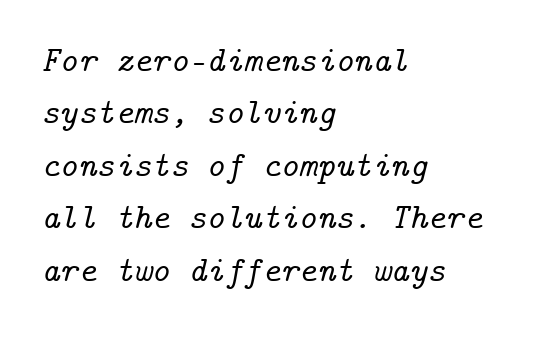
The image shows 35 px serif type, italic (leaning right); set left-aligned, normal line spacing (1.5x), normal letter spacing, not underlined; low stroke contrast and a medium x-height.
